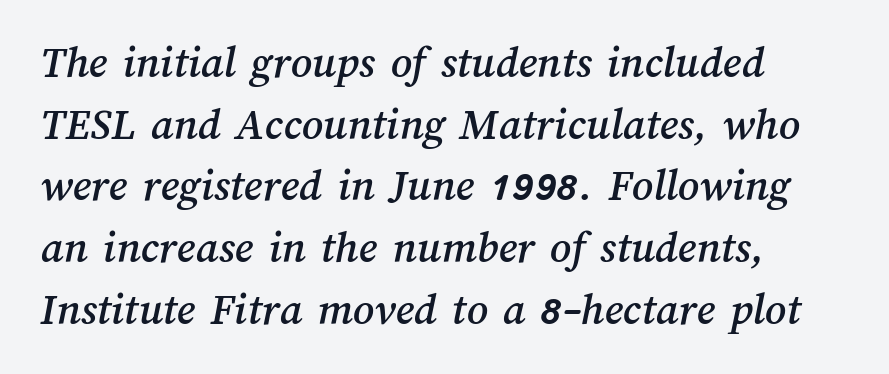
The image shows 46 px text type; set left-aligned, normal line spacing (1.34x), normal letter spacing, not underlined; medium stroke contrast and a medium x-height.
